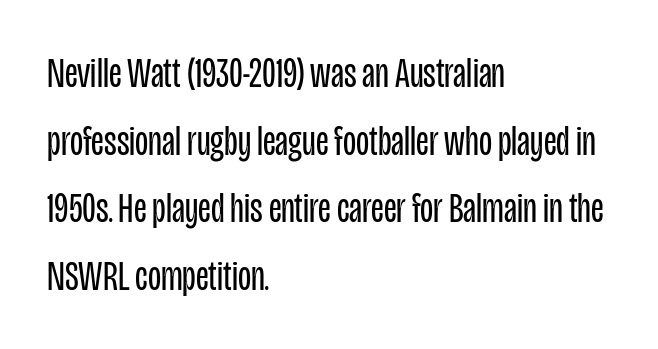
The image shows 43 px regular-weight, condensed sans-serif type, upright; set left-aligned, normal line spacing (1.57x), normal letter spacing, not underlined; low stroke contrast and a large x-height.
